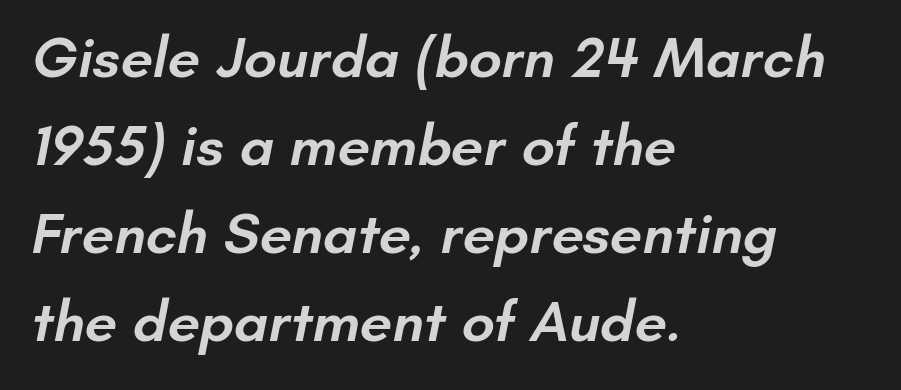
Q: Is the text bold? A: Semi-bold.
Q: Is the typeface a serif or a sans-serif typeface? A: Sans-serif.
Q: Is the text underlined? A: No.
Q: How is the paragraph aligned? A: Left-aligned.
Q: Is the spacing between letters normal or unusually wide? A: Normal.
Q: Is the spacing between lines tight, normal or loose? A: Normal.
Q: Width (condensed, normal, or wide)? A: Normal.
Q: Stroke contrast? A: Low.
Q: x-height? A: Small.
Q: Monospaced? A: No.
